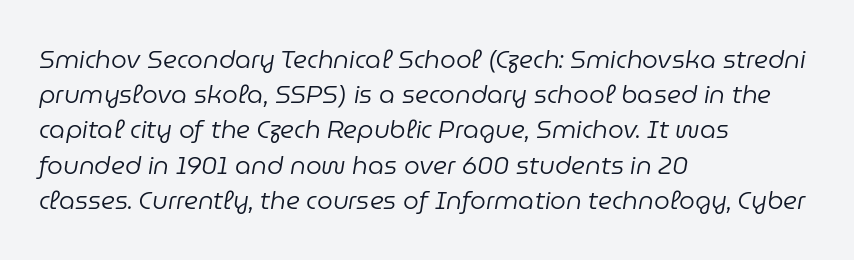
{"italic": "yes", "lean": "right", "slant_degrees": 9, "bold": "no", "underline": "no", "align": "left", "line_spacing": "normal", "line_spacing_ratio": 1.41, "letter_spacing": "normal", "letter_spacing_em": 0.0, "glyph_px": 25}
